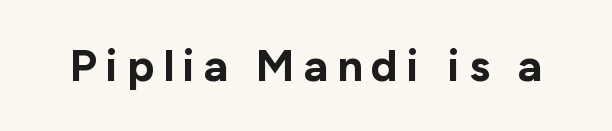
The image shows 45 px bold sans-serif type, upright; set unusually wide letter spacing (+0.2 em), not underlined; low stroke contrast and a medium x-height.
